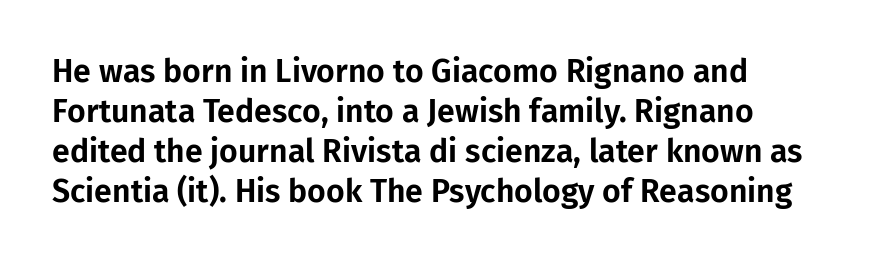
{"serif": "no", "italic": "no", "width": "normal", "stroke_contrast": "low", "x_height": "medium", "monospaced": "no", "underline": "no", "line_spacing": "normal", "line_spacing_ratio": 1.25, "letter_spacing": "normal", "letter_spacing_em": 0.0, "glyph_px": 32}
